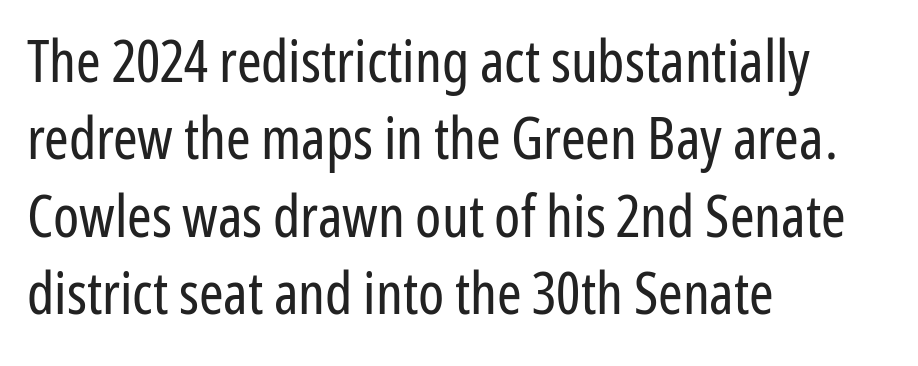
The image shows 59 px regular-weight, condensed sans-serif type, upright; set left-aligned, normal line spacing (1.31x), normal letter spacing, not underlined; low stroke contrast and a medium x-height.
